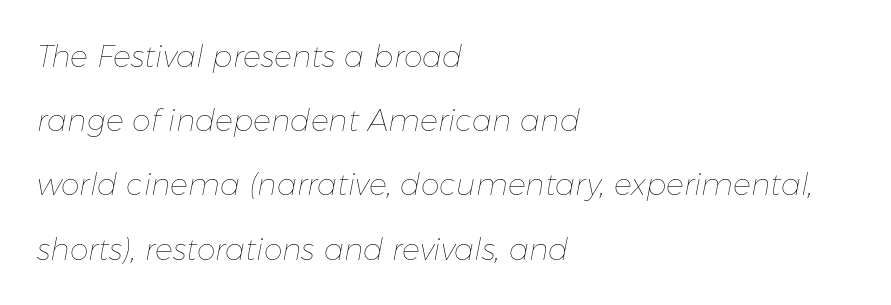
The typesetter chose a ragged-right arrangement here. Words appear dense and cohesive because spacing is normal. Vertical stems look standard width or narrower in stroke. Style check: oblique. Words float on clear page, feet unadorned. Note the varied advance widths — an 'i' is clearly narrower than an 'm'.
